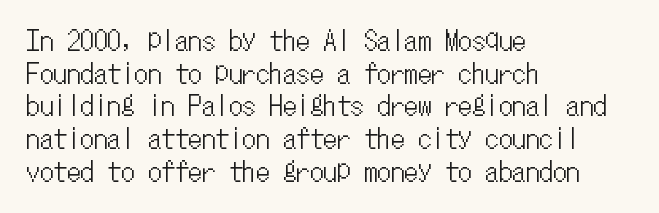
The image shows 27 px text type, upright; set left-aligned, line spacing 1.21x, normal letter spacing, not underlined.
